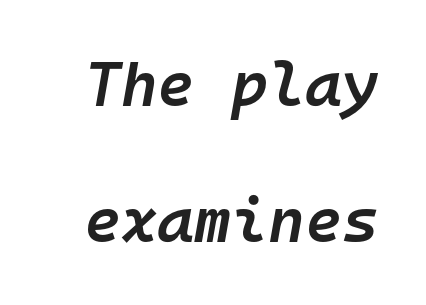
Q: Is the text bold? A: Semi-bold.
Q: Is the text italic (slanted)? A: Yes, it leans right by about 10 degrees.
Q: Is the text underlined? A: No.
Q: Is the spacing between letters normal or unusually wide? A: Normal.
Q: Is the spacing between lines tight, normal or loose? A: Loose.
Q: Width (condensed, normal, or wide)? A: Normal.
Q: Stroke contrast? A: Low.
Q: x-height? A: Medium.
Q: Monospaced? A: Yes.
